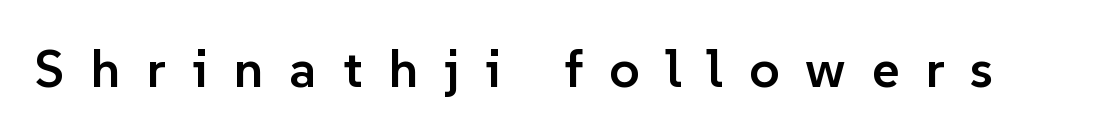
{"serif": "no", "italic": "no", "bold": "semi", "weight": "semibold", "width": "normal", "stroke_contrast": "low", "x_height": "medium", "monospaced": "no", "underline": "no", "letter_spacing": "wide", "letter_spacing_em": 0.49, "glyph_px": 53}
